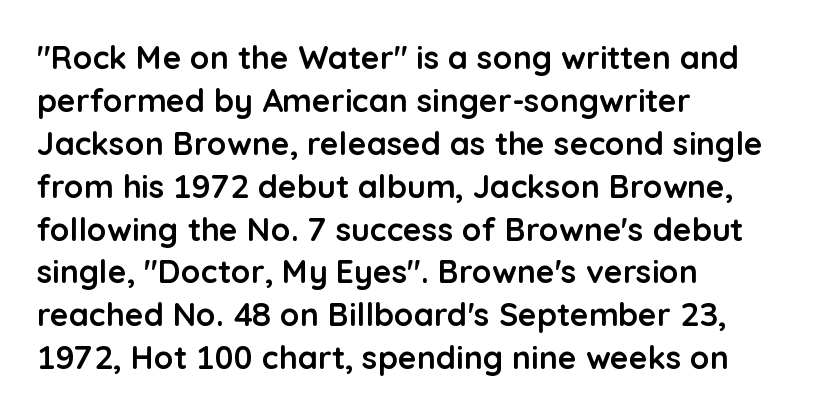
The axis of the letterforms is exactly vertical. Successive baselines arrive at the customary interval. Character widths vary here, with narrow letters taking less room than wide ones. Plain, unruled lines of type.
